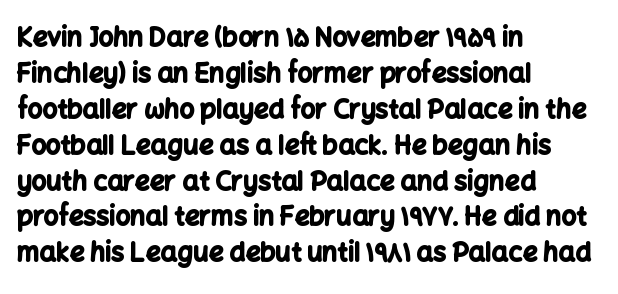
Weight: bold. Inter-character spacing is left at the font's built-in metrics. Check the space under the baseline: it is left empty. These lines sit exactly where default settings would place them. Compared with a centered layout, this one pins lines to the left instead.
